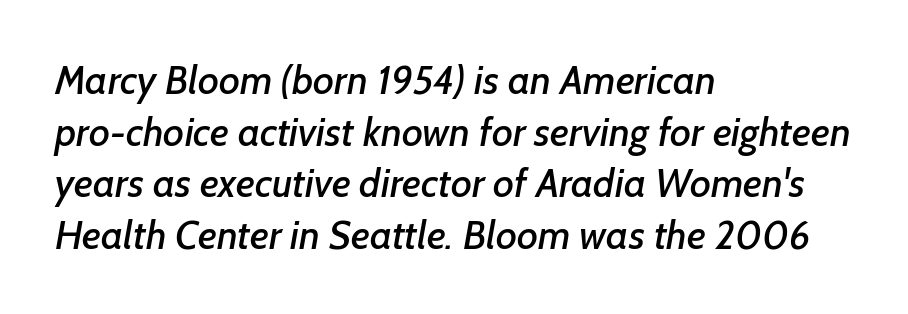
{"serif": "no", "width": "normal", "stroke_contrast": "low", "x_height": "medium", "monospaced": "no", "underline": "no", "align": "left", "line_spacing": "normal", "line_spacing_ratio": 1.29, "letter_spacing": "normal", "letter_spacing_em": 0.0, "glyph_px": 40}
